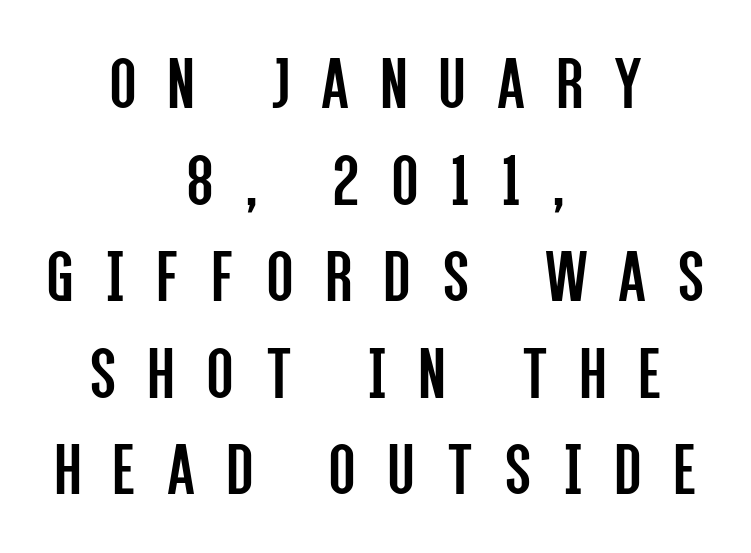
{"serif": "no", "italic": "no", "bold": "no", "weight": "regular", "width": "condensed", "stroke_contrast": "low", "x_height": "large", "monospaced": "no", "underline": "no", "align": "center", "line_spacing": "normal", "line_spacing_ratio": 1.27, "letter_spacing": "wide", "letter_spacing_em": 0.43, "glyph_px": 76}
